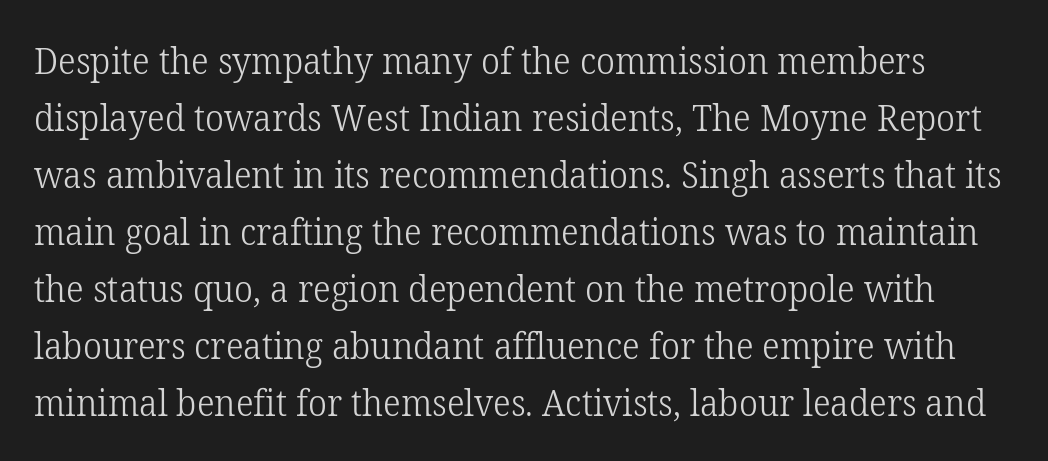
Q: Is the text bold? A: No.
Q: Is the text italic (slanted)? A: No, it is upright.
Q: Is the typeface a serif or a sans-serif typeface? A: Serif.
Q: Is the text underlined? A: No.
Q: Is the spacing between letters normal or unusually wide? A: Normal.
Q: Is the spacing between lines tight, normal or loose? A: Normal.
Q: Width (condensed, normal, or wide)? A: Normal.
Q: Stroke contrast? A: Low.
Q: x-height? A: Medium.
Q: Monospaced? A: No.
